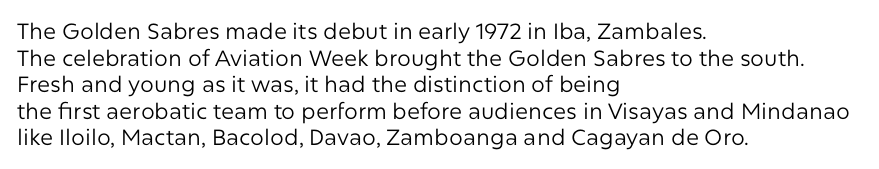
The face used here is rendered with its standard letterfit. The rag falls on the right side of this text block. The typeface has the unassuming heft of standard copy or less. Italic: no, the glyphs are upright roman.
